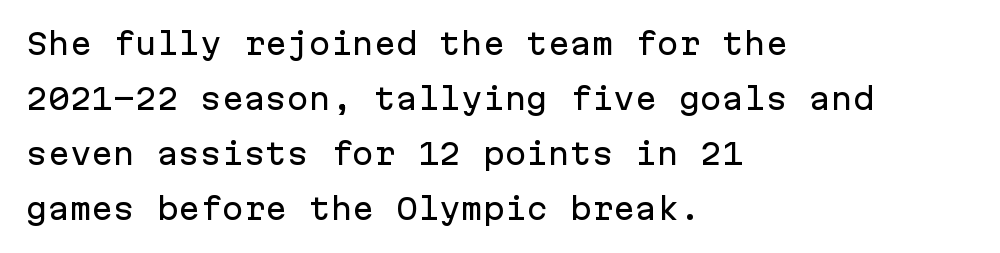
When letters stand straight like this, we call the style roman or upright. Check the space under the baseline: it is left empty. The rendering uses typewriter-style spacing with identical character cells. The font family rendered here belongs to the sans-serif group.
